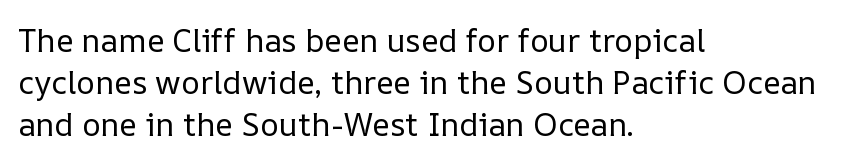
Q: Is the text bold? A: No.
Q: Is the text italic (slanted)? A: No, it is upright.
Q: Is the text underlined? A: No.
Q: How is the paragraph aligned? A: Left-aligned.
Q: Is the spacing between letters normal or unusually wide? A: Normal.
Q: Is the spacing between lines tight, normal or loose? A: Normal.
Q: Width (condensed, normal, or wide)? A: Normal.
Q: Stroke contrast? A: Low.
Q: x-height? A: Medium.
Q: Monospaced? A: No.
